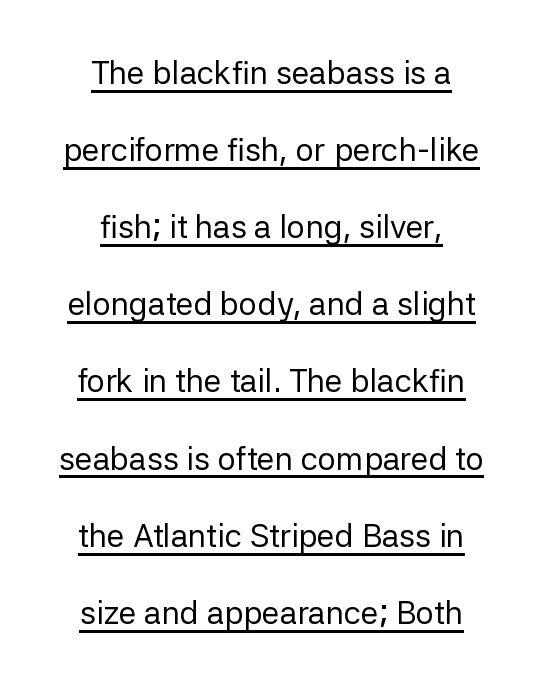
The image shows 32 px regular-weight sans-serif type, upright; set centered, loose line spacing (2.41x), normal letter spacing, underlined; low stroke contrast and a medium x-height.
